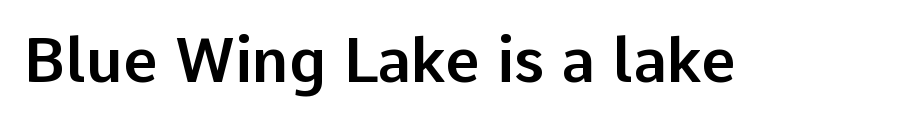
Characters follow at the spacing the type designer built in. This sample uses an upright cut, with every glyph sitting square on the baseline. I'd call this a sans setting — the letters go barefoot. This sample has the flowing, uneven cadence of proportional lettering. The specimen omits any rule beneath the text block's lines.
